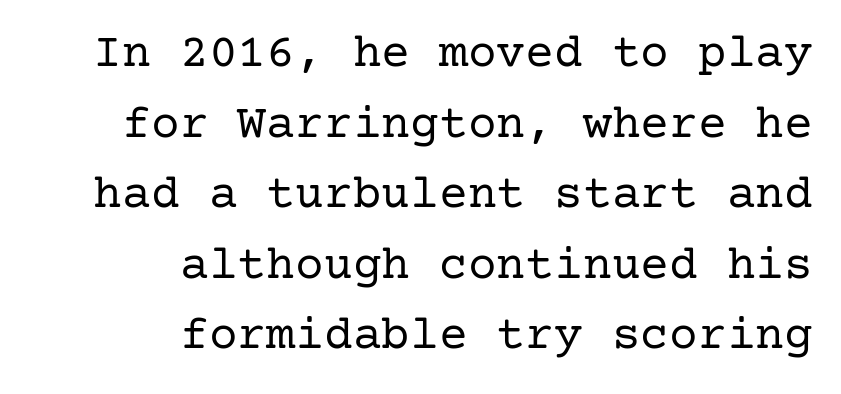
Check the space under the baseline: it is left empty. Line endings align vertically; line beginnings do not. If you drew a line through each stem, it would be perfectly vertical. Leading matches the norm, producing a regular column. A light-to-regular cut is what we see here.
